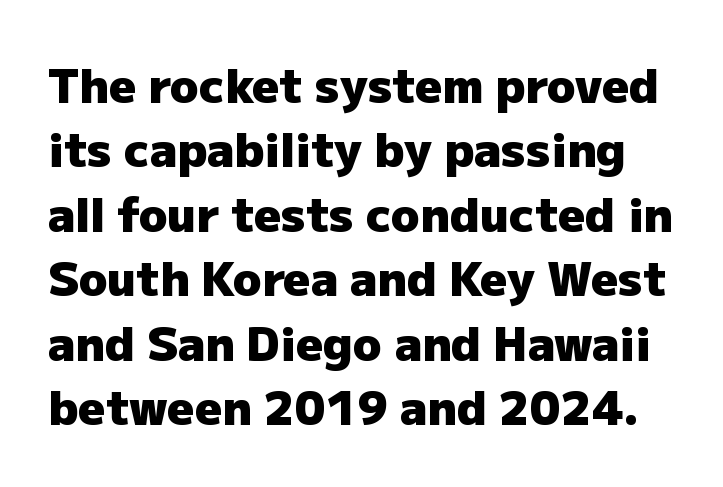
Interline gaps are of average width in this sample. Typographically, this falls in the sans-serif category. Proportional: the letters do not fall into vertical columns. You could call the tracking neutral — neither tight nor loose.
